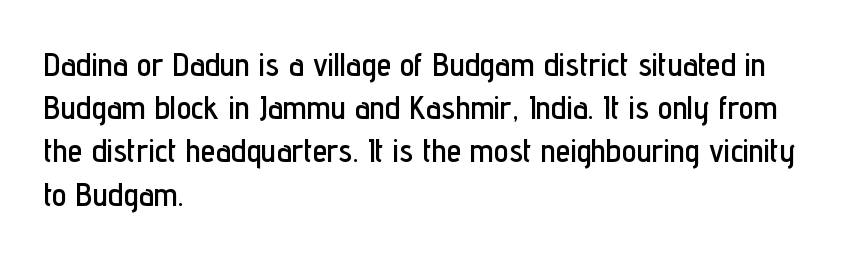
Q: Is the text italic (slanted)? A: No, it is upright.
Q: Is the typeface a serif or a sans-serif typeface? A: Sans-serif.
Q: Is the text underlined? A: No.
Q: How is the paragraph aligned? A: Left-aligned.
Q: Is the spacing between letters normal or unusually wide? A: Normal.
Q: Is the spacing between lines tight, normal or loose? A: Normal.
Q: Width (condensed, normal, or wide)? A: Condensed.
Q: Stroke contrast? A: Low.
Q: x-height? A: Medium.
Q: Monospaced? A: No.
